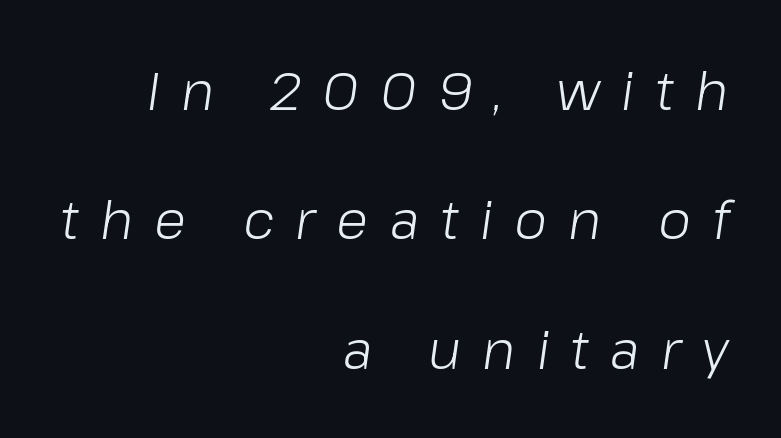
The image shows 53 px light type, italic (leaning right); set right-aligned, loose line spacing (2.44x), unusually wide letter spacing (+0.4 em), not underlined; low stroke contrast and a medium x-height.
